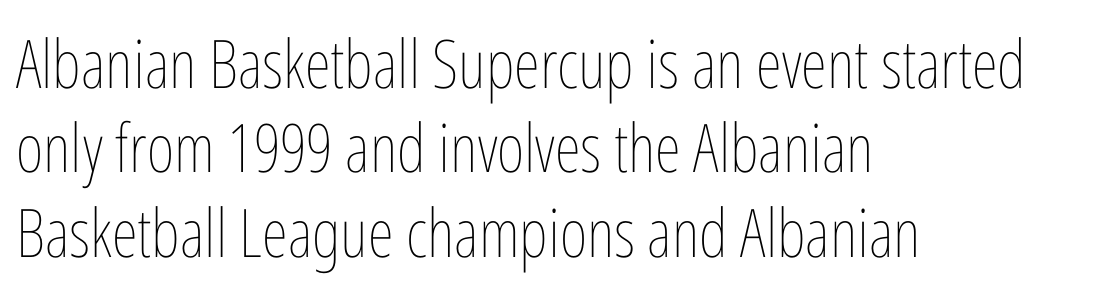
Q: Is the text bold? A: No.
Q: Is the text italic (slanted)? A: No, it is upright.
Q: Is the text underlined? A: No.
Q: How is the paragraph aligned? A: Left-aligned.
Q: Is the spacing between letters normal or unusually wide? A: Normal.
Q: Is the spacing between lines tight, normal or loose? A: Normal.
Q: Width (condensed, normal, or wide)? A: Condensed.
Q: Stroke contrast? A: Low.
Q: x-height? A: Medium.
Q: Monospaced? A: No.
